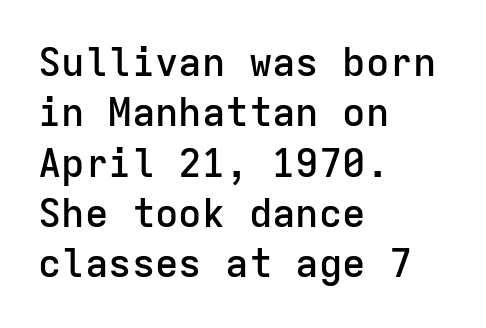
Q: Is the text bold? A: Semi-bold.
Q: Is the text italic (slanted)? A: No, it is upright.
Q: Is the typeface a serif or a sans-serif typeface? A: Sans-serif.
Q: Is the text underlined? A: No.
Q: How is the paragraph aligned? A: Left-aligned.
Q: Is the spacing between letters normal or unusually wide? A: Normal.
Q: Is the spacing between lines tight, normal or loose? A: Normal.
Q: Width (condensed, normal, or wide)? A: Normal.
Q: Stroke contrast? A: Low.
Q: x-height? A: Medium.
Q: Monospaced? A: Yes.
